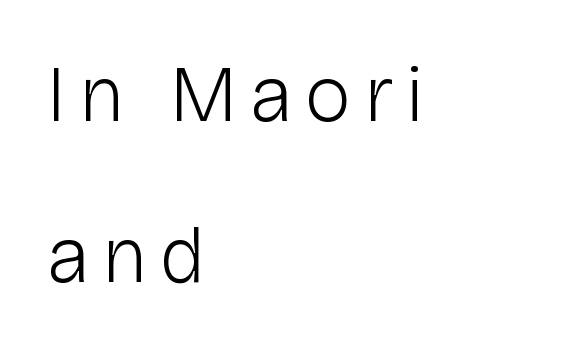
The image shows 79 px light sans-serif type, upright; set left-aligned, loose line spacing (2.04x), not underlined; low stroke contrast and a medium x-height.
